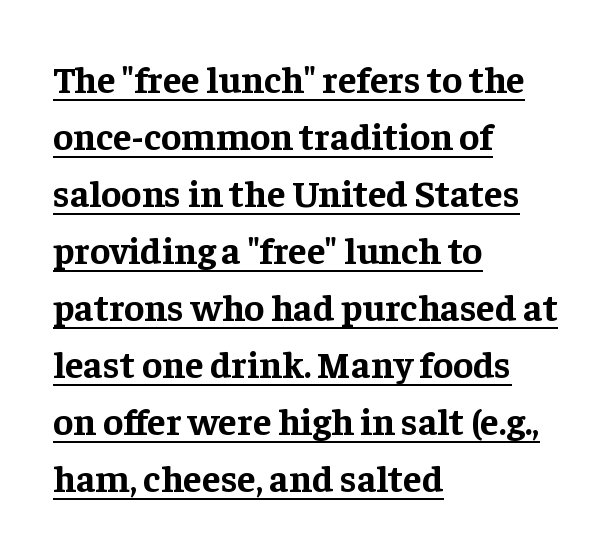
The passage shown has conventional tracking throughout. Italic? Not at all — the glyphs are vertical. Successive baselines arrive at the customary interval. Does a line run under the words? Yes, clearly. Character widths vary here, with narrow letters taking less room than wide ones.
